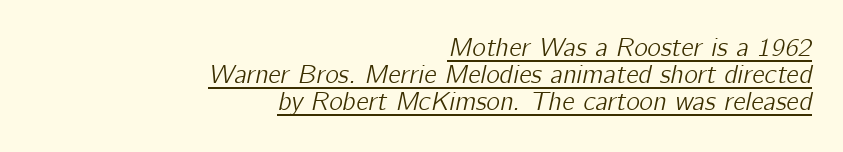
The image shows 26 px text type, italic (leaning right); set right-aligned, tight line spacing (1.04x), normal letter spacing, underlined.
